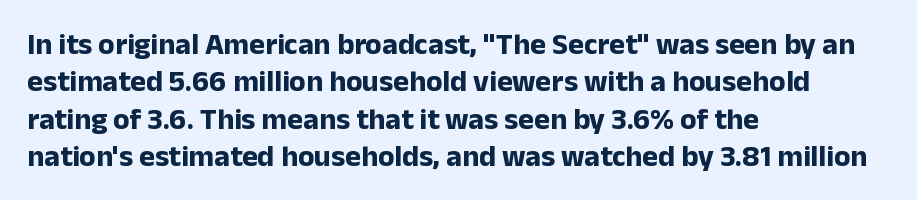
The image shows 30 px bold sans-serif type, upright; set left-aligned, normal line spacing (1.25x), normal letter spacing, not underlined; low stroke contrast and a medium x-height.
